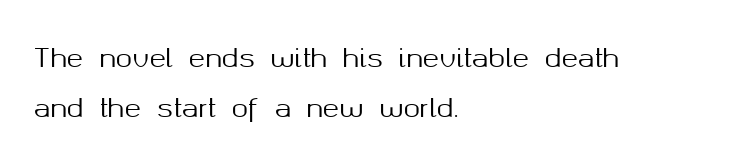
{"italic": "no", "underline": "no", "align": "left", "line_spacing": "loose", "line_spacing_ratio": 2.0, "letter_spacing": "normal", "letter_spacing_em": 0.0, "glyph_px": 25}
